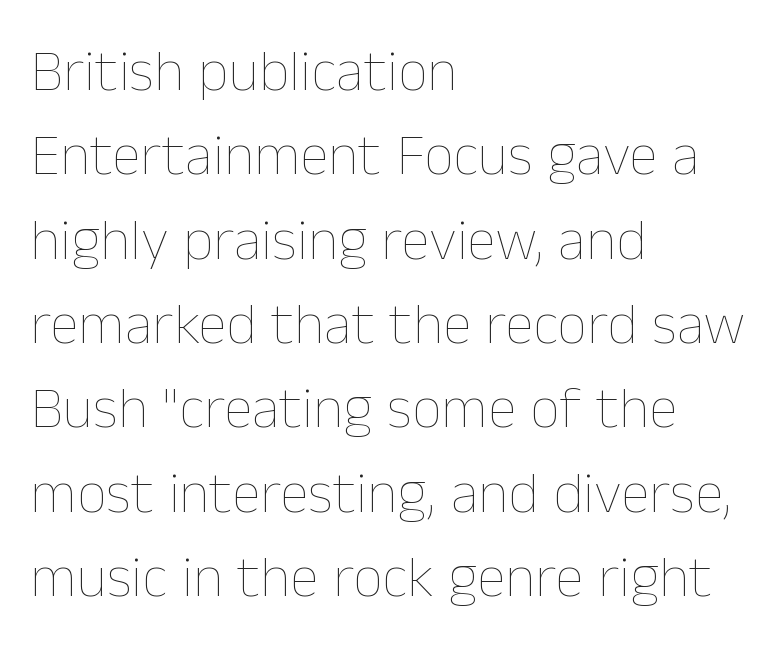
Q: Is the text bold? A: No.
Q: Is the text italic (slanted)? A: No, it is upright.
Q: Is the text underlined? A: No.
Q: How is the paragraph aligned? A: Left-aligned.
Q: Is the spacing between letters normal or unusually wide? A: Normal.
Q: Is the spacing between lines tight, normal or loose? A: Normal.
Q: Width (condensed, normal, or wide)? A: Normal.
Q: Stroke contrast? A: Low.
Q: x-height? A: Medium.
Q: Monospaced? A: No.
